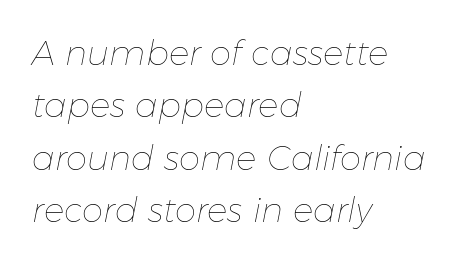
Compared with ordinary roman type, these characters are visibly tilted. The strokes are not fattened; the text isn't bold. The string is rendered with underlining switched off. Think of a printed novel: that variable character pitch is what you see here.
